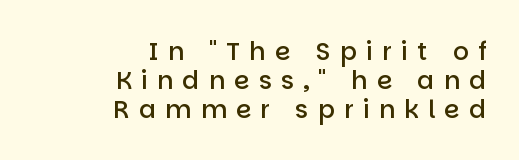
The image shows 25 px text type, upright; set right-aligned, line spacing 1.16x, unusually wide letter spacing (+0.37 em), not underlined.
